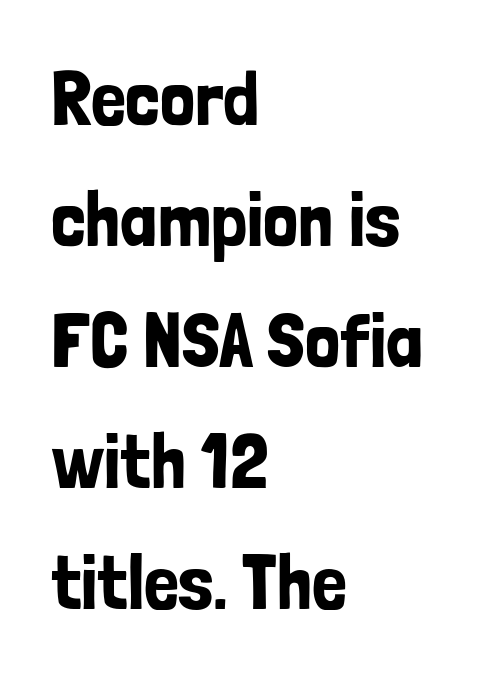
Q: Is the text italic (slanted)? A: No, it is upright.
Q: Is the typeface a serif or a sans-serif typeface? A: Sans-serif.
Q: Is the text underlined? A: No.
Q: How is the paragraph aligned? A: Left-aligned.
Q: Is the spacing between letters normal or unusually wide? A: Normal.
Q: Is the spacing between lines tight, normal or loose? A: Normal.
Q: Width (condensed, normal, or wide)? A: Condensed.
Q: Stroke contrast? A: Low.
Q: x-height? A: Medium.
Q: Monospaced? A: No.
